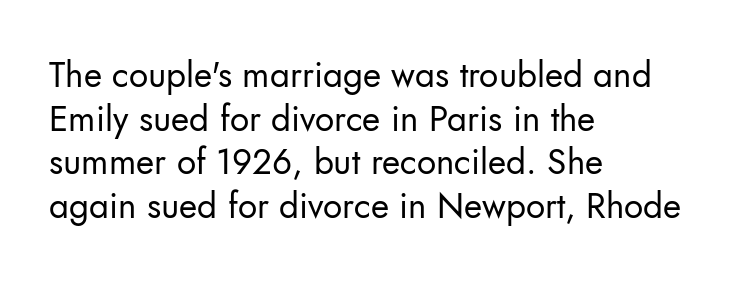
The image shows 35 px regular-weight sans-serif type, upright; set left-aligned, normal line spacing (1.25x), normal letter spacing, not underlined; low stroke contrast and a small x-height.
